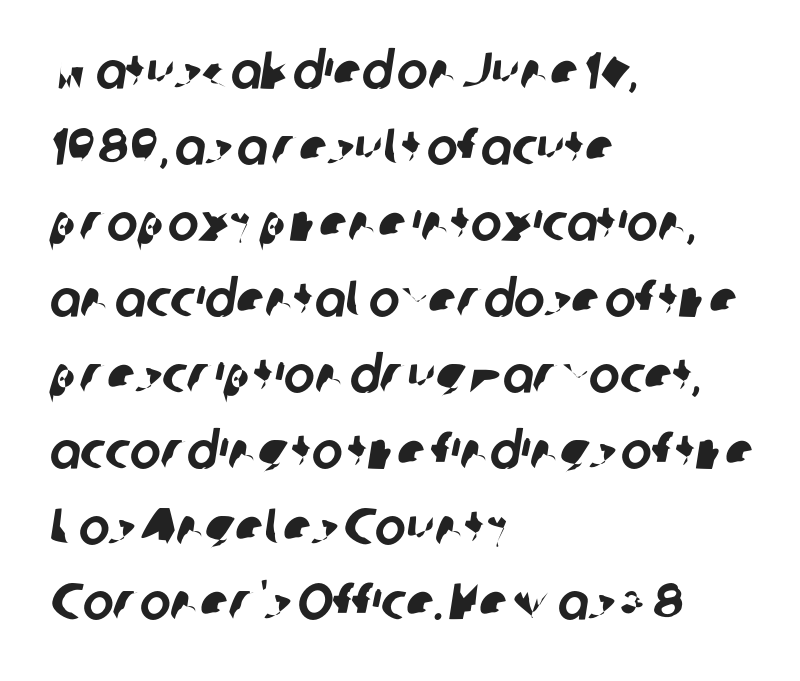
The image shows 52 px sans-serif type; set left-aligned, normal line spacing (1.46x), normal letter spacing, not underlined; low stroke contrast and a medium x-height.
